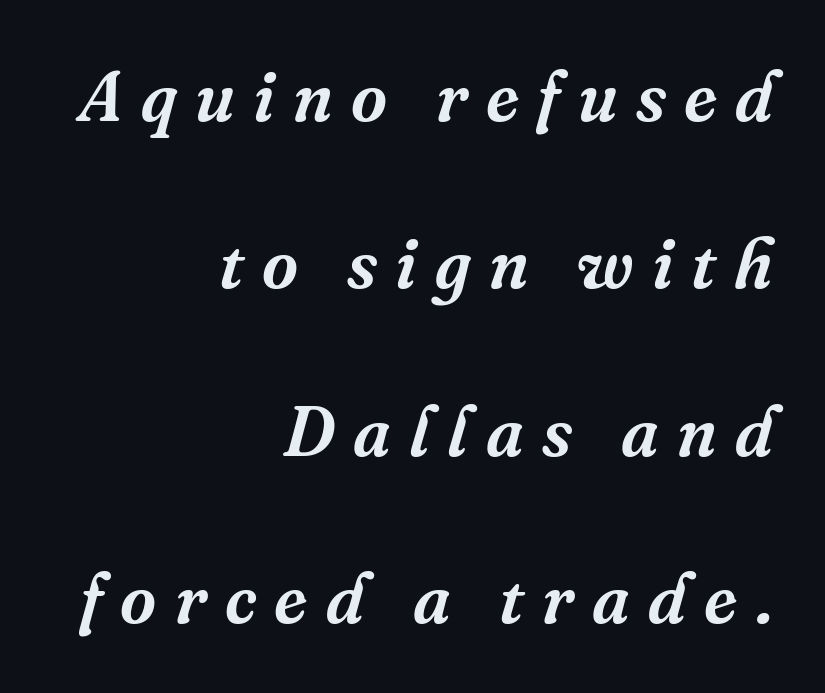
The image shows 70 px serif type, italic (leaning right); set right-aligned, loose line spacing (2.39x), unusually wide letter spacing (+0.26 em), not underlined; medium stroke contrast and a medium x-height.
